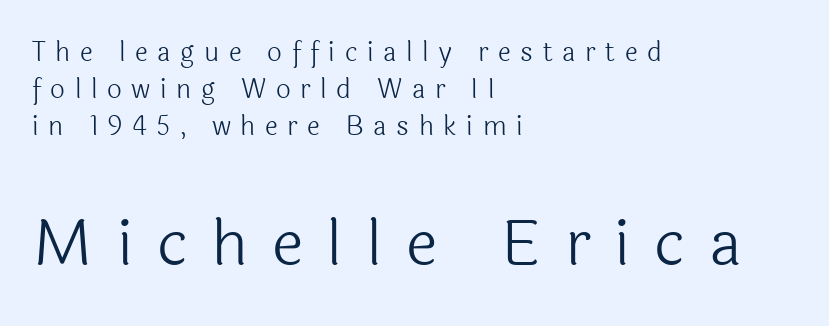
The words here are not underlined. Quick note: not italic, upright. Each line starts at the same left margin while the right side varies. Nothing heavy about these letters — not bold at all.
